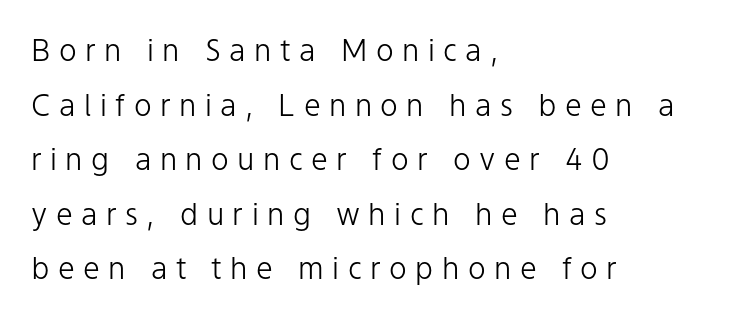
Character widths vary here, with narrow letters taking less room than wide ones. Layout note: lines flush left. Honestly, there is no underline to notice here at all. Type style note: lacks serifs. Italic: no, the glyphs are upright roman. You could only call the tracking loose — the letters float apart.
